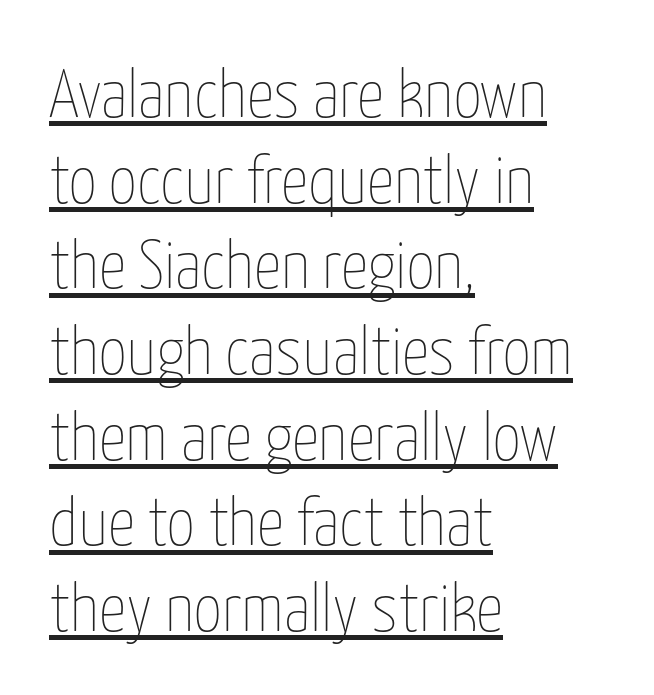
Q: Is the text bold? A: No.
Q: Is the text italic (slanted)? A: No, it is upright.
Q: Is the text underlined? A: Yes.
Q: How is the paragraph aligned? A: Left-aligned.
Q: Is the spacing between letters normal or unusually wide? A: Normal.
Q: Is the spacing between lines tight, normal or loose? A: Normal.
Q: Width (condensed, normal, or wide)? A: Condensed.
Q: Stroke contrast? A: Low.
Q: x-height? A: Medium.
Q: Monospaced? A: No.
